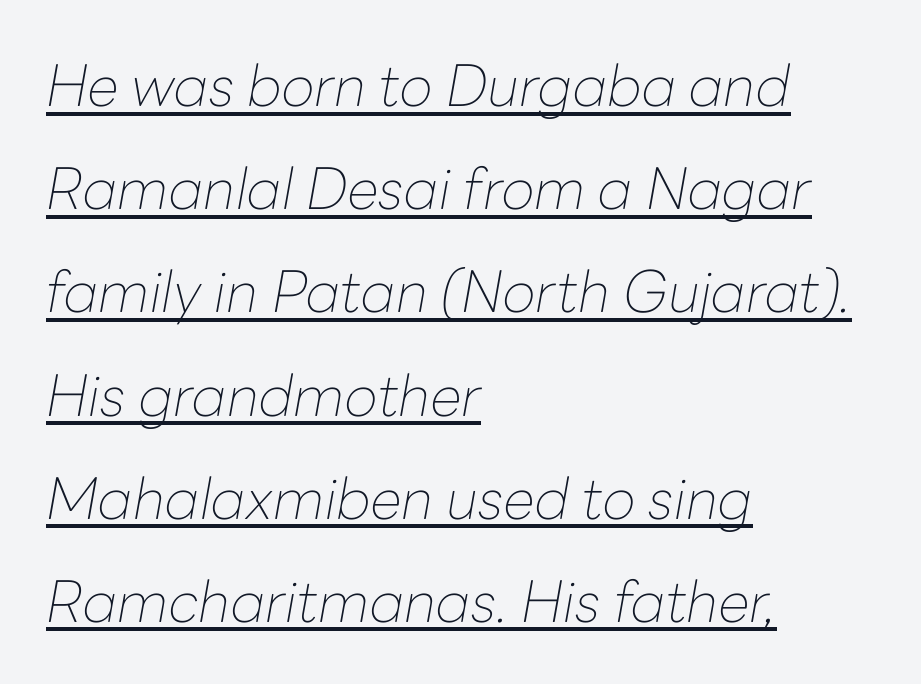
Q: Is the text bold? A: No.
Q: Is the text italic (slanted)? A: Yes, it leans right by about 10 degrees.
Q: Is the text underlined? A: Yes.
Q: How is the paragraph aligned? A: Left-aligned.
Q: Is the spacing between letters normal or unusually wide? A: Normal.
Q: Width (condensed, normal, or wide)? A: Normal.
Q: Stroke contrast? A: Low.
Q: x-height? A: Medium.
Q: Monospaced? A: No.
